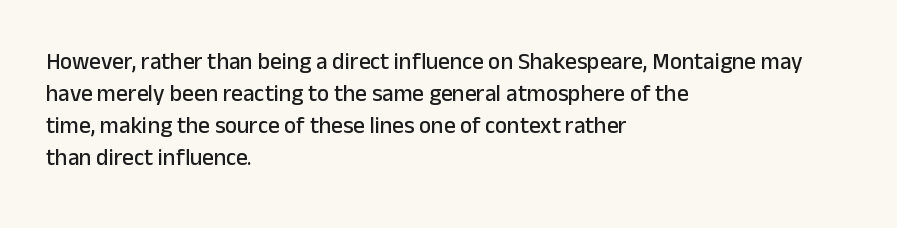
{"italic": "no", "underline": "no", "align": "left", "line_spacing": "normal", "line_spacing_ratio": 1.39, "letter_spacing": "normal", "letter_spacing_em": 0.0, "glyph_px": 23}
